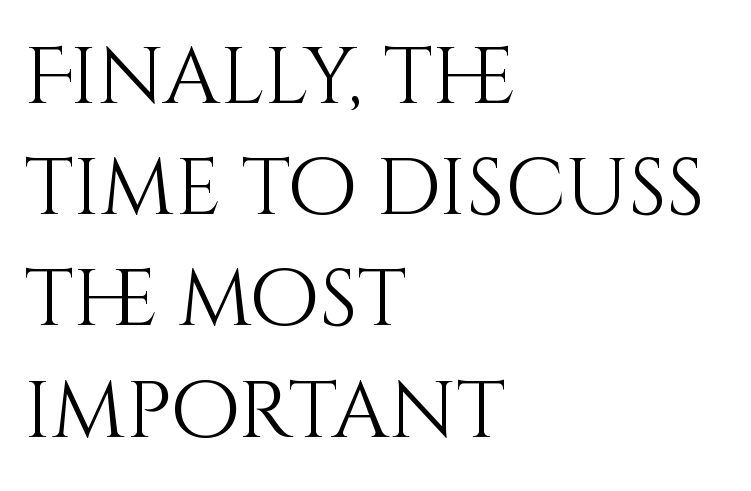
{"italic": "no", "bold": "no", "weight": "light", "width": "normal", "stroke_contrast": "medium", "x_height": "large", "monospaced": "no", "underline": "no", "align": "left", "line_spacing": "normal", "line_spacing_ratio": 1.39, "letter_spacing": "normal", "letter_spacing_em": 0.0, "glyph_px": 80}
